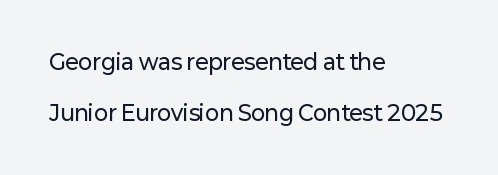
Q: Is the text italic (slanted)? A: No, it is upright.
Q: Is the text underlined? A: No.
Q: How is the paragraph aligned? A: Left-aligned.
Q: Is the spacing between letters normal or unusually wide? A: Normal.
Q: Is the spacing between lines tight, normal or loose? A: Loose.
